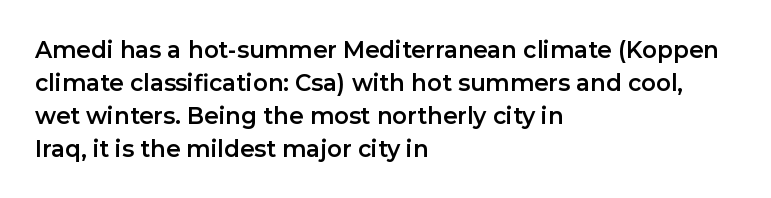
Q: Is the text italic (slanted)? A: No, it is upright.
Q: Is the text underlined? A: No.
Q: How is the paragraph aligned? A: Left-aligned.
Q: Is the spacing between letters normal or unusually wide? A: Normal.
Q: Is the spacing between lines tight, normal or loose? A: Normal.
